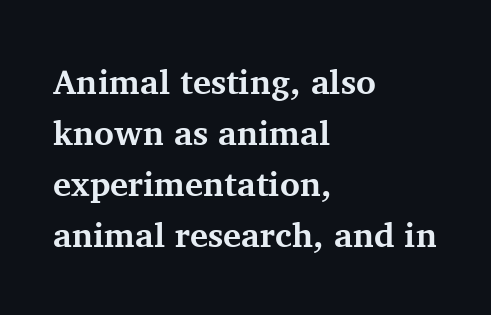
Its strokes are broad and dark, the hallmark of bold type. Nothing unusual about the tracking: characters are spaced as the font intends. The passage shown is not underscored anywhere. The typesetter chose a ragged-right arrangement here. Spacing verdict: proportional, widths tailored to each character.
